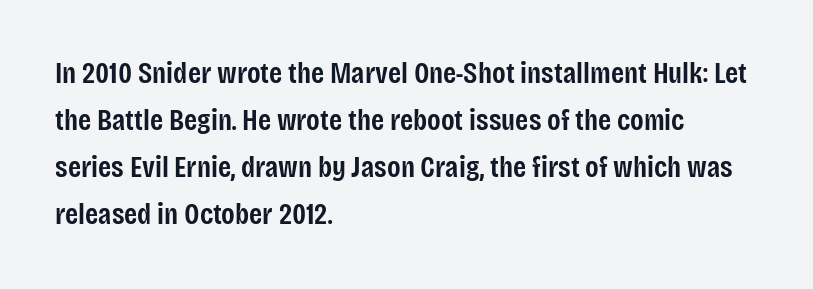
The image shows 30 px semibold, condensed sans-serif type, upright; set left-aligned, normal line spacing (1.57x), normal letter spacing, not underlined; low stroke contrast and a large x-height.
